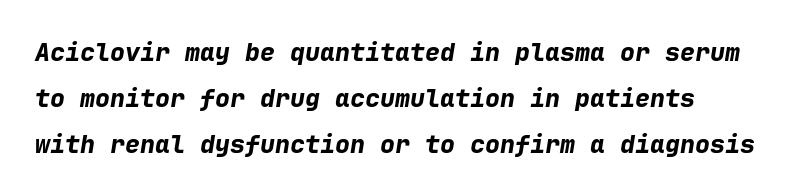
Q: Is the text bold? A: Yes.
Q: Is the text italic (slanted)? A: Yes, it leans right by about 9 degrees.
Q: Is the text underlined? A: No.
Q: Is the spacing between letters normal or unusually wide? A: Normal.
